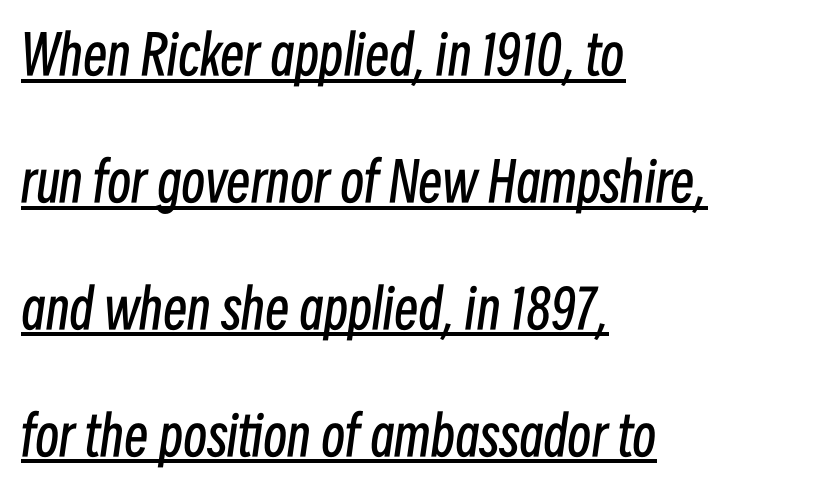
{"italic": "yes", "lean": "right", "slant_degrees": 8, "bold": "no", "weight": "regular", "width": "condensed", "stroke_contrast": "low", "x_height": "medium", "monospaced": "no", "underline": "yes", "align": "left", "line_spacing": "loose", "line_spacing_ratio": 2.35, "letter_spacing": "normal", "letter_spacing_em": 0.0, "glyph_px": 54}
